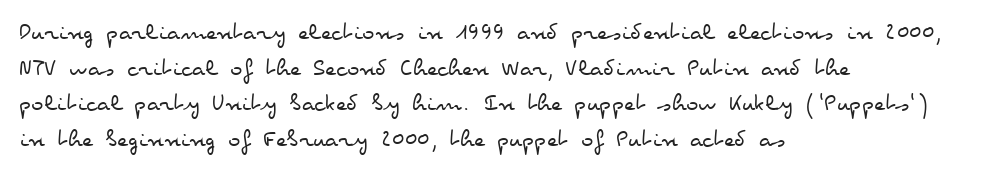
Q: Is the text bold? A: No.
Q: Is the text italic (slanted)? A: No, it is upright.
Q: Is the text underlined? A: No.
Q: How is the paragraph aligned? A: Left-aligned.
Q: Is the spacing between letters normal or unusually wide? A: Normal.
Q: Is the spacing between lines tight, normal or loose? A: Normal.
